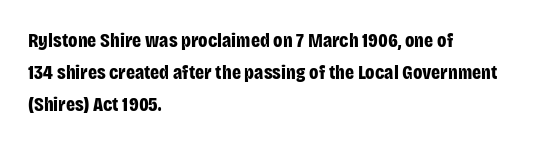
Upright lettering throughout. The foot of each line stays bare and open. Line spacing here is normal. The letters sit at their default tracking, neither squeezed nor spread. The setting favours the left margin, as ordinary paragraphs usually do. These words are printed bold, with thick strokes throughout.
